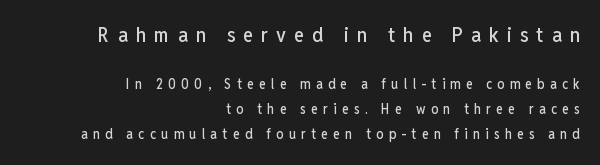
The image shows 21 px text type, upright; set right-aligned, line spacing 1.78x, unusually wide letter spacing (+0.38 em), not underlined; the first (top) block is 1.5x larger.
